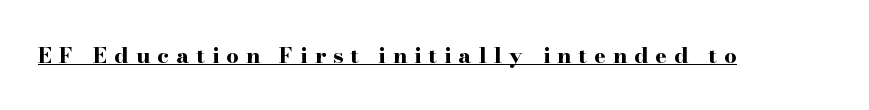
{"italic": "no", "bold": "yes", "underline": "yes", "letter_spacing": "wide", "letter_spacing_em": 0.32, "glyph_px": 22}
